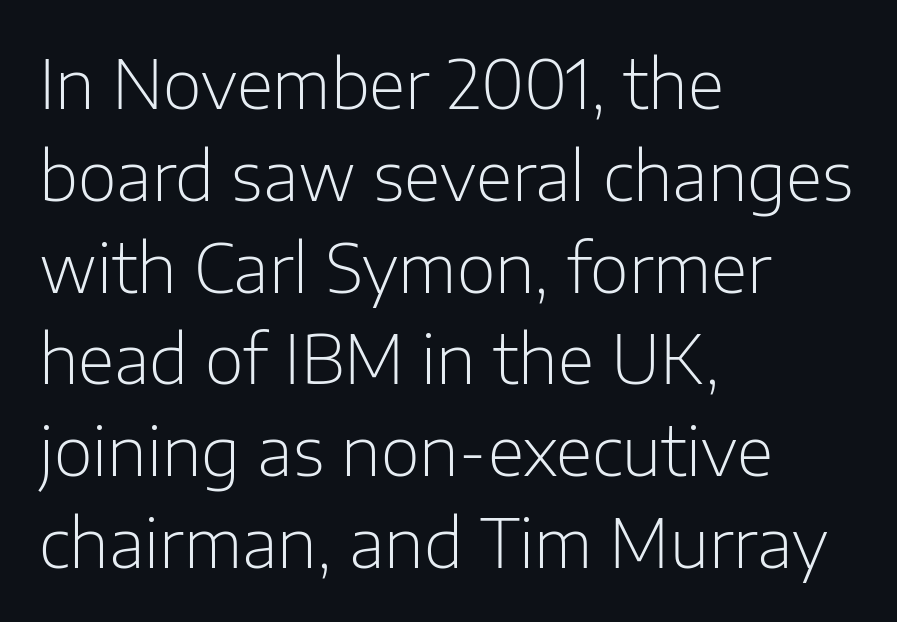
The image shows 67 px light sans-serif type, upright; set left-aligned, normal line spacing (1.37x), normal letter spacing, not underlined; low stroke contrast and a medium x-height.
